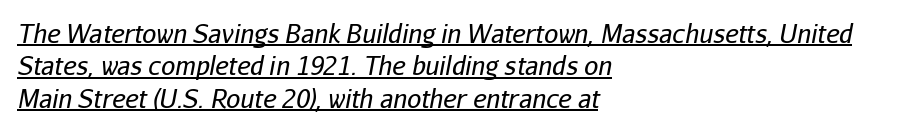
The image shows 25 px text type, italic (leaning right); set left-aligned, normal line spacing (1.3x), normal letter spacing, underlined.
